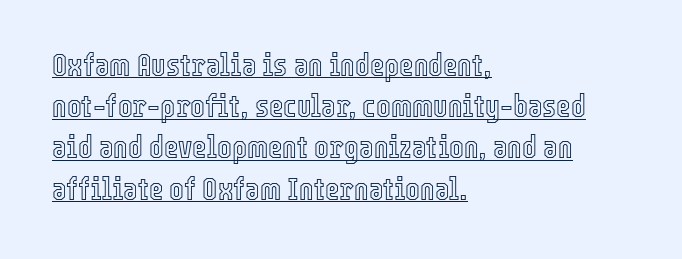
Q: Is the text italic (slanted)? A: No, it is upright.
Q: Is the text underlined? A: Yes.
Q: How is the paragraph aligned? A: Left-aligned.
Q: Is the spacing between letters normal or unusually wide? A: Normal.
Q: Is the spacing between lines tight, normal or loose? A: Normal.
Q: Width (condensed, normal, or wide)? A: Condensed.
Q: x-height? A: Medium.
Q: Monospaced? A: No.
